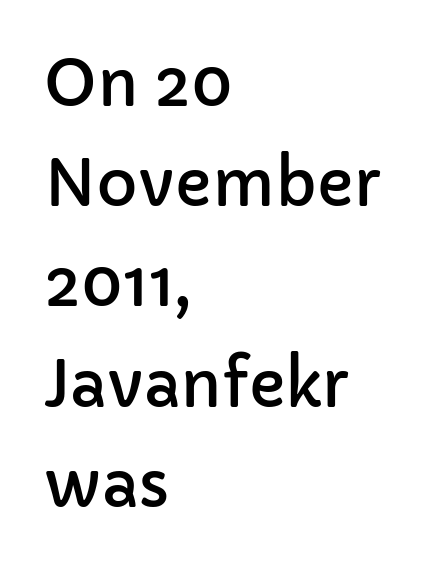
Q: Is the text italic (slanted)? A: No, it is upright.
Q: Is the typeface a serif or a sans-serif typeface? A: Sans-serif.
Q: Is the text underlined? A: No.
Q: How is the paragraph aligned? A: Left-aligned.
Q: Is the spacing between letters normal or unusually wide? A: Normal.
Q: Is the spacing between lines tight, normal or loose? A: Normal.
Q: Width (condensed, normal, or wide)? A: Normal.
Q: Stroke contrast? A: Low.
Q: x-height? A: Medium.
Q: Monospaced? A: No.
